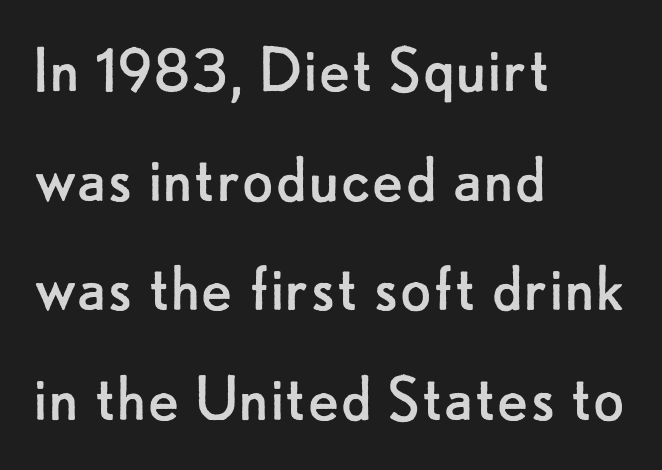
{"serif": "no", "italic": "no", "bold": "no", "weight": "regular", "width": "normal", "stroke_contrast": "low", "x_height": "small", "monospaced": "no", "underline": "no", "align": "left", "line_spacing": "normal", "line_spacing_ratio": 1.48, "letter_spacing": "normal", "letter_spacing_em": 0.0, "glyph_px": 74}
